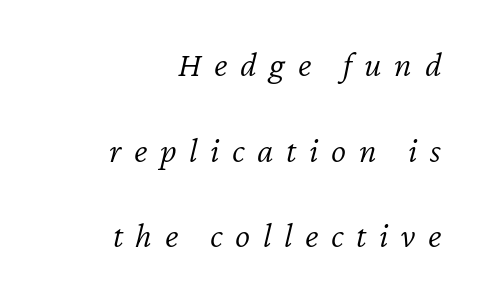
The ragged edge is on the left, which tells us the setting is flush right. The passage shown is typed in a proportional face where columns would drift. Stems and bowls with no extra thickness — not bold. Leading is clearly above the norm, producing a sparse column. The letters are slanted; this is an italic face. How are the letters spaced? Widely, with obvious added tracking.
